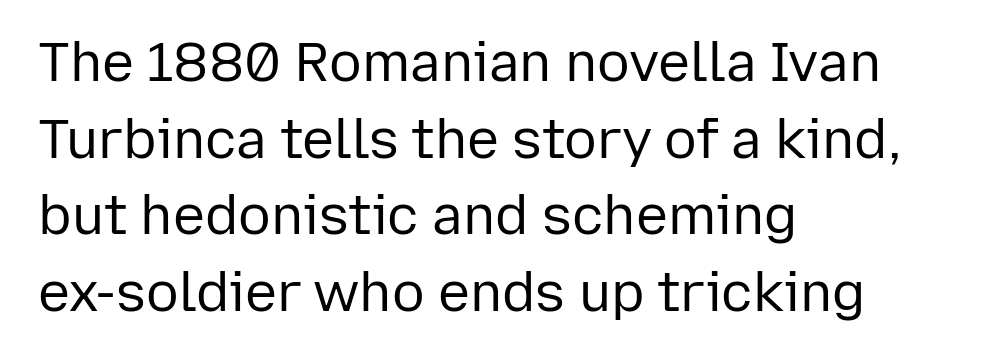
The image shows 54 px regular-weight sans-serif type, upright; set left-aligned, normal line spacing (1.42x), normal letter spacing, not underlined; low stroke contrast and a medium x-height.
